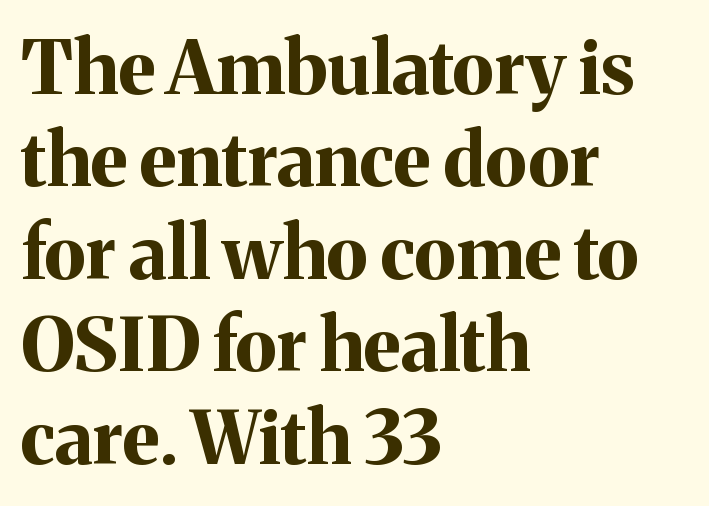
{"serif": "yes", "italic": "no", "bold": "yes", "weight": "bold", "width": "normal", "stroke_contrast": "medium", "x_height": "medium", "monospaced": "no", "underline": "no", "align": "left", "line_spacing": "normal", "line_spacing_ratio": 1.25, "letter_spacing": "normal", "letter_spacing_em": 0.0, "glyph_px": 74}
